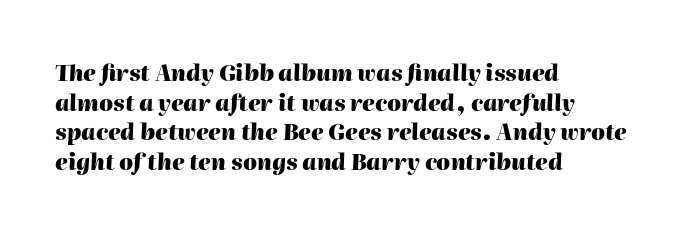
Q: Is the text bold? A: Yes.
Q: Is the text italic (slanted)? A: Yes, it leans right by about 2 degrees.
Q: Is the text underlined? A: No.
Q: How is the paragraph aligned? A: Left-aligned.
Q: Is the spacing between letters normal or unusually wide? A: Normal.
Q: Is the spacing between lines tight, normal or loose? A: Normal.
